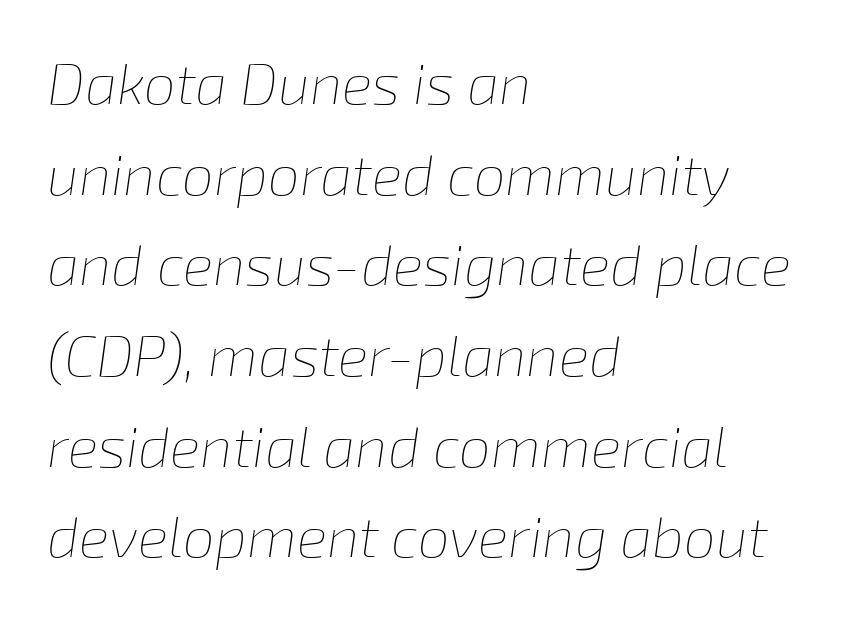
Rule under the text: the space is simply empty. Between one letter and the next there's only the usual sliver of space. No letter is thick-stroked: the sample isn't bold. This sample has the flowing, uneven cadence of proportional lettering. When letters slant like this, we call the style italic. Leading matches the norm, producing a regular column.
